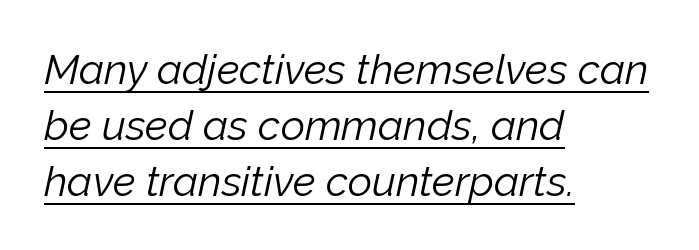
{"italic": "yes", "lean": "right", "slant_degrees": 12, "bold": "no", "weight": "light", "width": "normal", "stroke_contrast": "low", "x_height": "medium", "monospaced": "no", "underline": "yes", "align": "left", "line_spacing": "normal", "line_spacing_ratio": 1.33, "letter_spacing": "normal", "letter_spacing_em": 0.0, "glyph_px": 42}
